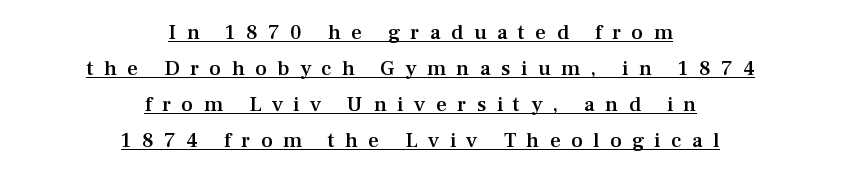
{"italic": "no", "bold": "semi", "underline": "yes", "align": "center", "line_spacing_ratio": 1.71, "letter_spacing": "wide", "letter_spacing_em": 0.5, "glyph_px": 21}
